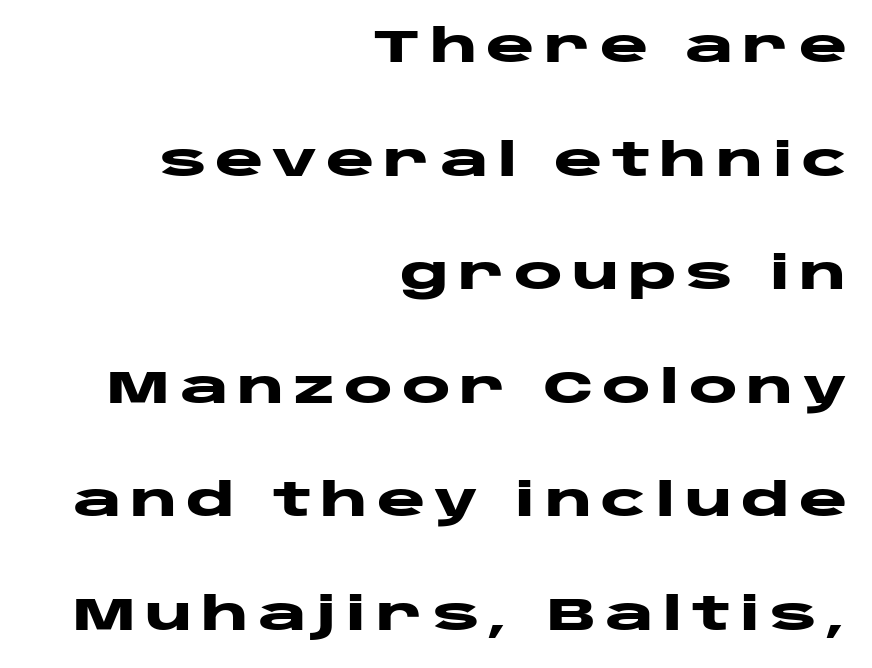
The image shows 46 px heavy, wide sans-serif type, upright; set right-aligned, loose line spacing (2.47x), not underlined; low stroke contrast and a large x-height.
